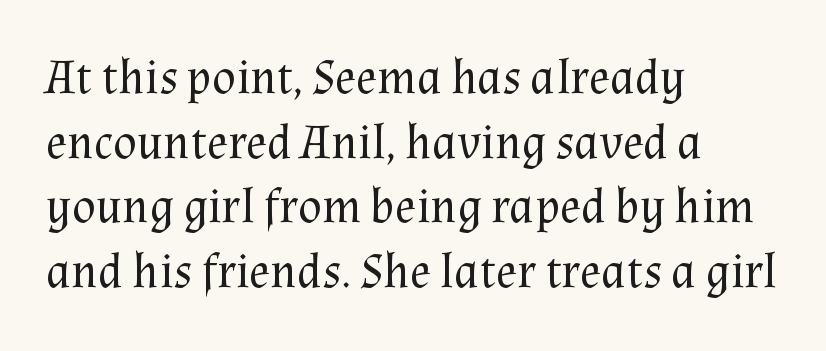
Q: Is the text bold? A: No.
Q: Is the text italic (slanted)? A: No, it is upright.
Q: Is the text underlined? A: No.
Q: How is the paragraph aligned? A: Left-aligned.
Q: Is the spacing between letters normal or unusually wide? A: Normal.
Q: Is the spacing between lines tight, normal or loose? A: Normal.
Q: Width (condensed, normal, or wide)? A: Normal.
Q: Stroke contrast? A: Medium.
Q: x-height? A: Medium.
Q: Monospaced? A: No.
